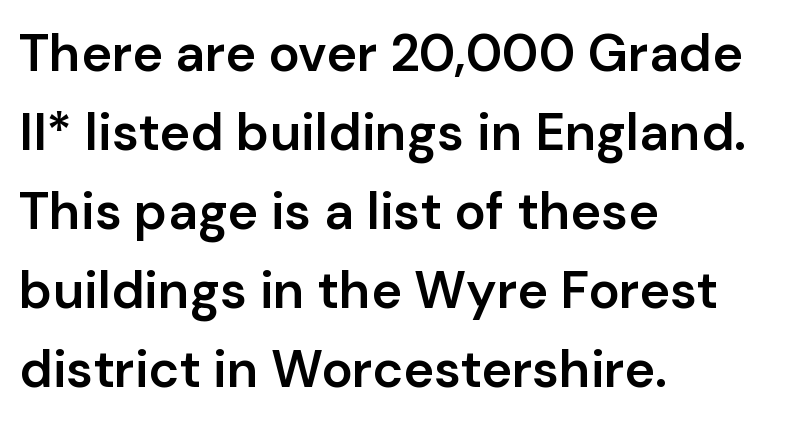
Q: Is the text bold? A: Semi-bold.
Q: Is the text italic (slanted)? A: No, it is upright.
Q: Is the typeface a serif or a sans-serif typeface? A: Sans-serif.
Q: Is the text underlined? A: No.
Q: How is the paragraph aligned? A: Left-aligned.
Q: Is the spacing between letters normal or unusually wide? A: Normal.
Q: Is the spacing between lines tight, normal or loose? A: Normal.
Q: Width (condensed, normal, or wide)? A: Normal.
Q: Stroke contrast? A: Low.
Q: x-height? A: Medium.
Q: Monospaced? A: No.
